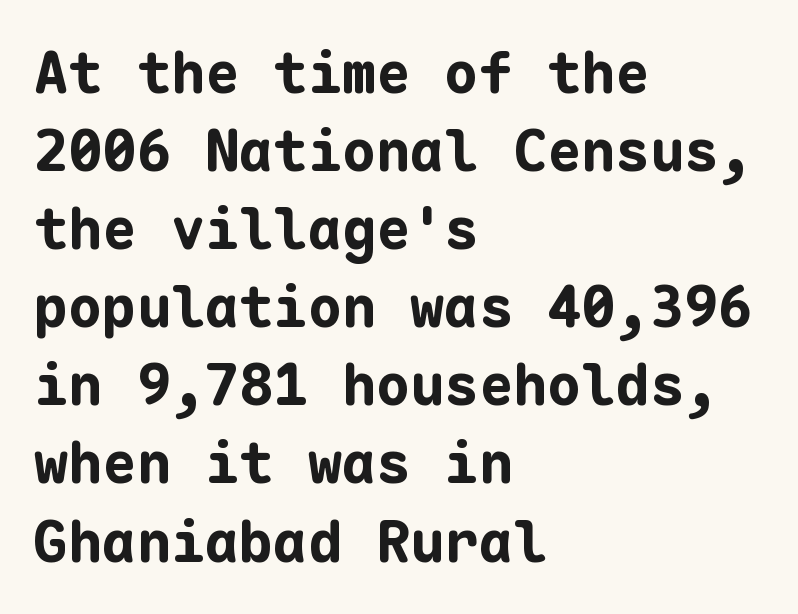
{"serif": "no", "italic": "no", "bold": "yes", "weight": "bold", "width": "normal", "stroke_contrast": "low", "x_height": "medium", "monospaced": "yes", "underline": "no", "align": "left", "line_spacing": "normal", "line_spacing_ratio": 1.37, "letter_spacing": "normal", "letter_spacing_em": 0.0, "glyph_px": 57}
